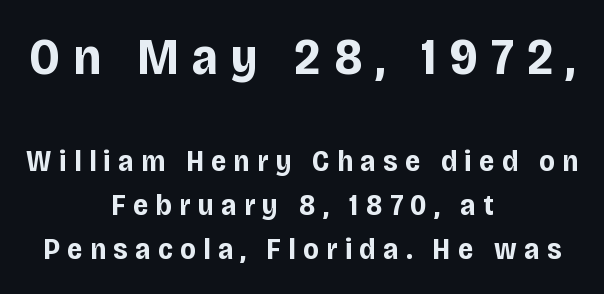
A clean baseline with only descenders dipping below it. The letters in the upper block stand taller than those in the block below. Font category for this specimen: sans-serif. The letters advance in unequal steps, a hallmark of proportional type.
